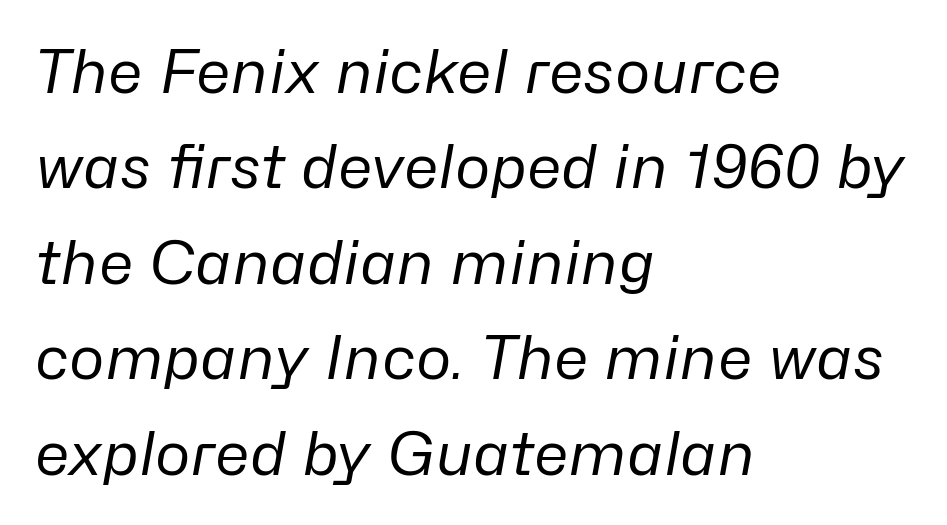
{"italic": "yes", "lean": "right", "slant_degrees": 10, "bold": "no", "weight": "regular", "width": "normal", "stroke_contrast": "low", "x_height": "medium", "monospaced": "no", "underline": "no", "align": "left", "line_spacing": "normal", "line_spacing_ratio": 1.59, "letter_spacing": "normal", "letter_spacing_em": 0.0, "glyph_px": 60}
